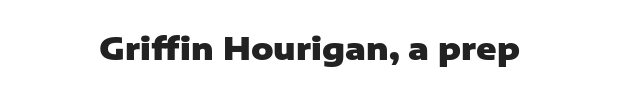
Q: Is the text bold? A: Yes.
Q: Is the text italic (slanted)? A: No, it is upright.
Q: Is the typeface a serif or a sans-serif typeface? A: Sans-serif.
Q: Is the text underlined? A: No.
Q: How is the paragraph aligned? A: Centered.
Q: Is the spacing between letters normal or unusually wide? A: Normal.
Q: Width (condensed, normal, or wide)? A: Normal.
Q: Stroke contrast? A: Low.
Q: x-height? A: Medium.
Q: Monospaced? A: No.
